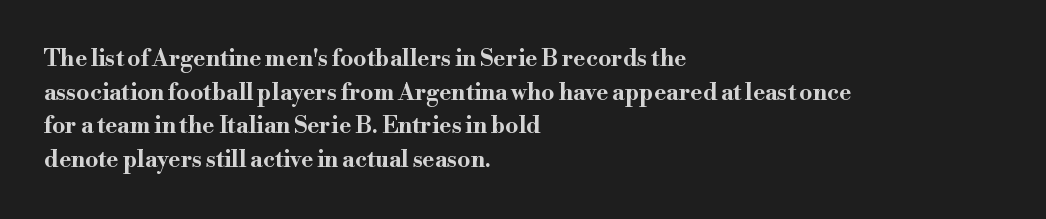
{"italic": "no", "bold": "yes", "underline": "no", "align": "left", "line_spacing": "normal", "line_spacing_ratio": 1.46, "letter_spacing": "normal", "letter_spacing_em": 0.0, "glyph_px": 23}
